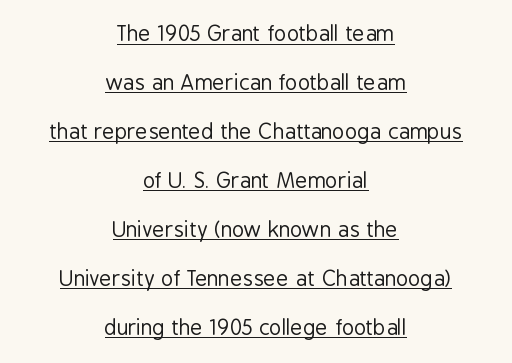
A centered setting, common on invitations and titles, is used for this passage. The weight tops out at a normal text grade. Posture: upright roman. The rendering uses a large line-height, opening up the rows. The sample's only ornament is a line tracing under the words. The type is set solid horizontally, with unmodified tracking.
